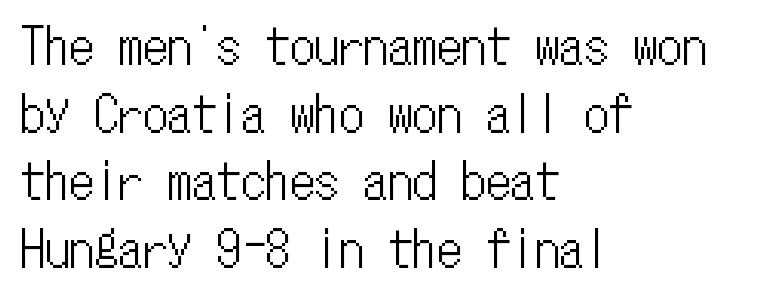
Here the designer chose a console-style face with uniform glyph widths. Clear beneath every line of the passage. When letters stand straight like this, we call the style roman or upright. You could call the tracking neutral — neither tight nor loose. Alignment: flush left.
